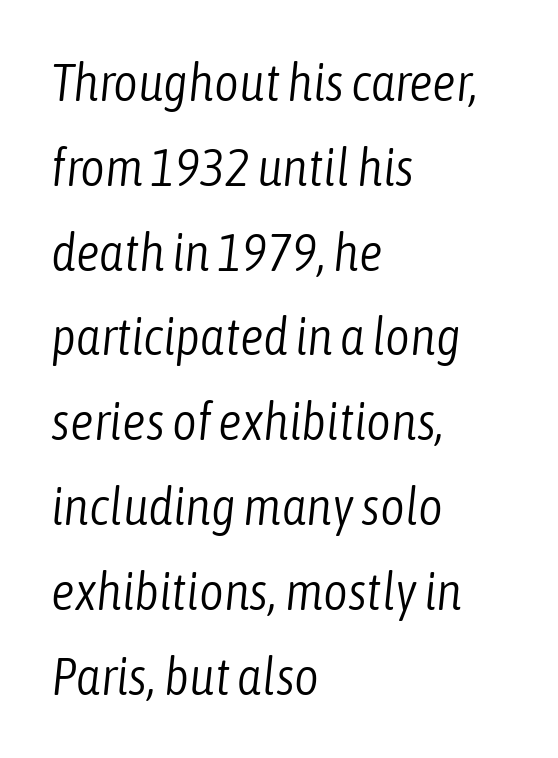
The passage shown stacks its lines at a standard gap. The zone under the glyphs is completely vacant. An italicized treatment has been applied to the whole sample. On a weight scale, this lands at 450 or below.
